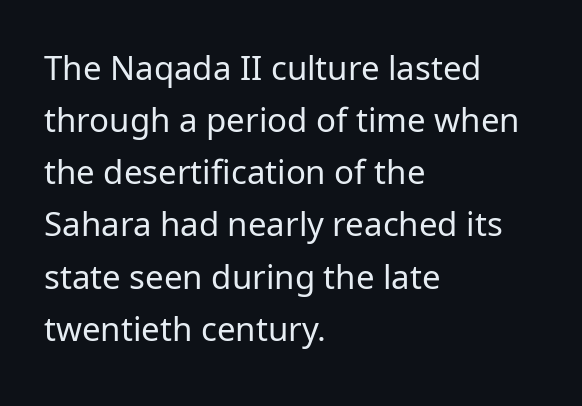
Anything drawn beneath the words? Only blank space. Caption: multi-line text, flush left, ragged right. Is this a fixed-width face? No — the glyphs have proportional, varying widths. The passage shown stacks its lines at a standard gap. Italic: no, the glyphs are upright roman.
